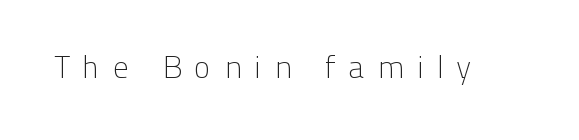
Q: Is the text bold? A: No.
Q: Is the text italic (slanted)? A: No, it is upright.
Q: Is the typeface a serif or a sans-serif typeface? A: Sans-serif.
Q: Is the text underlined? A: No.
Q: Is the spacing between letters normal or unusually wide? A: Unusually wide.
Q: Width (condensed, normal, or wide)? A: Normal.
Q: Stroke contrast? A: Low.
Q: x-height? A: Medium.
Q: Monospaced? A: No.
